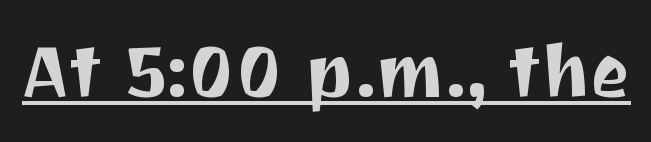
The image shows 74 px sans-serif type, upright; set normal letter spacing, underlined; medium stroke contrast and a medium x-height.
